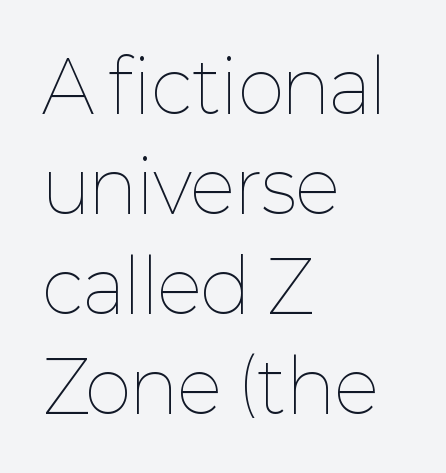
{"italic": "no", "bold": "no", "weight": "thin", "width": "normal", "stroke_contrast": "low", "x_height": "medium", "monospaced": "no", "underline": "no", "align": "left", "line_spacing": "normal", "line_spacing_ratio": 1.39, "letter_spacing": "normal", "letter_spacing_em": 0.0, "glyph_px": 72}
